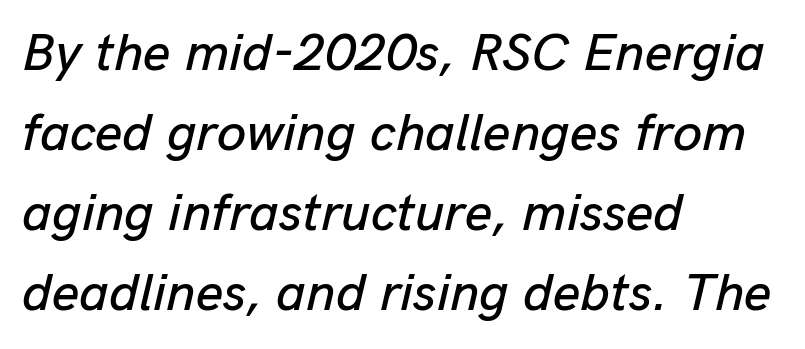
Q: Is the text italic (slanted)? A: Yes, it leans right by about 13 degrees.
Q: Is the text underlined? A: No.
Q: How is the paragraph aligned? A: Left-aligned.
Q: Is the spacing between letters normal or unusually wide? A: Normal.
Q: Is the spacing between lines tight, normal or loose? A: Normal.
Q: Width (condensed, normal, or wide)? A: Normal.
Q: Stroke contrast? A: Low.
Q: x-height? A: Medium.
Q: Monospaced? A: No.
